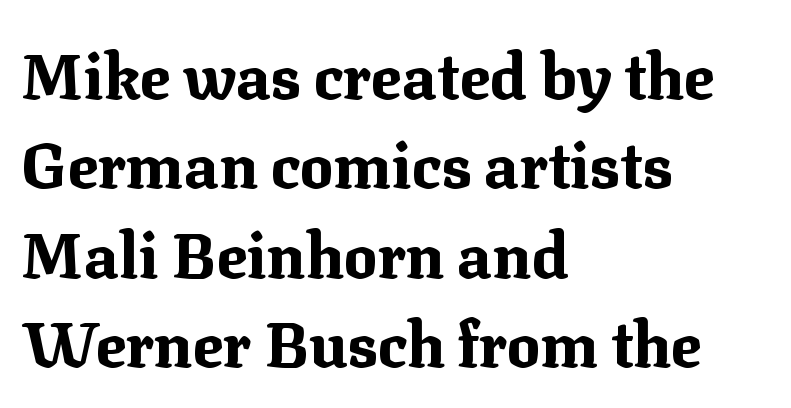
Q: Is the text bold? A: Yes.
Q: Is the text italic (slanted)? A: No, it is upright.
Q: Is the typeface a serif or a sans-serif typeface? A: Serif.
Q: Is the text underlined? A: No.
Q: How is the paragraph aligned? A: Left-aligned.
Q: Is the spacing between letters normal or unusually wide? A: Normal.
Q: Is the spacing between lines tight, normal or loose? A: Normal.
Q: Width (condensed, normal, or wide)? A: Normal.
Q: Stroke contrast? A: Medium.
Q: x-height? A: Medium.
Q: Monospaced? A: No.
